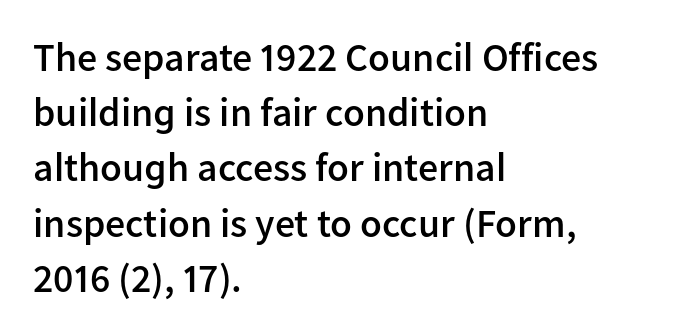
{"serif": "no", "italic": "no", "bold": "semi", "weight": "semibold", "width": "normal", "stroke_contrast": "low", "x_height": "medium", "monospaced": "no", "underline": "no", "align": "left", "line_spacing": "normal", "line_spacing_ratio": 1.38, "letter_spacing": "normal", "letter_spacing_em": 0.0, "glyph_px": 40}
